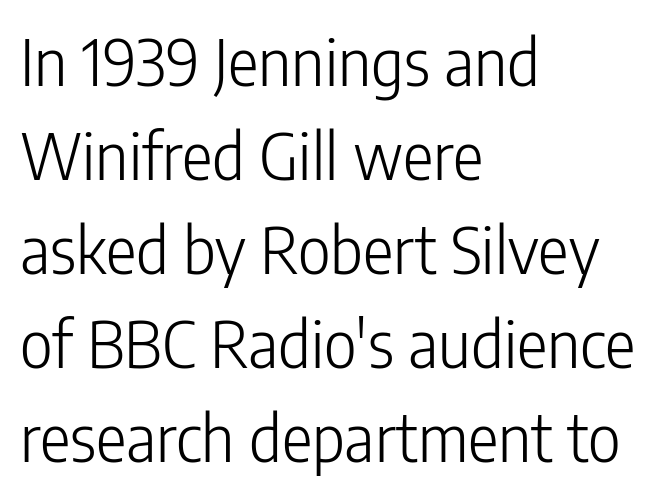
The image shows 64 px light, condensed sans-serif type, upright; set left-aligned, normal line spacing (1.47x), normal letter spacing, not underlined; low stroke contrast and a medium x-height.
